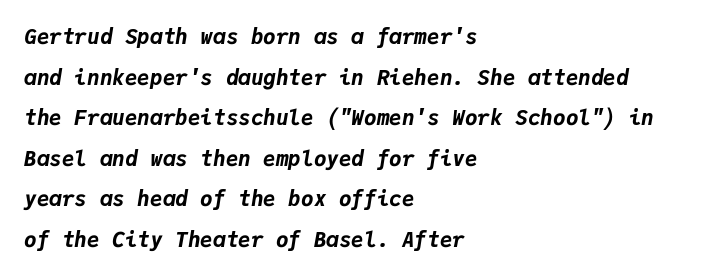
The image shows 21 px bold type, italic (leaning right); set left-aligned, loose line spacing (1.93x), normal letter spacing, not underlined.
